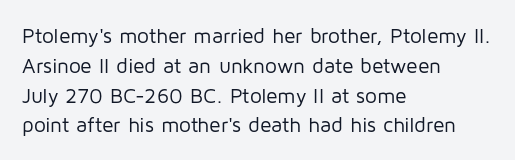
{"italic": "no", "bold": "no", "underline": "no", "align": "left", "line_spacing": "normal", "line_spacing_ratio": 1.42, "letter_spacing": "normal", "letter_spacing_em": 0.0, "glyph_px": 21}
